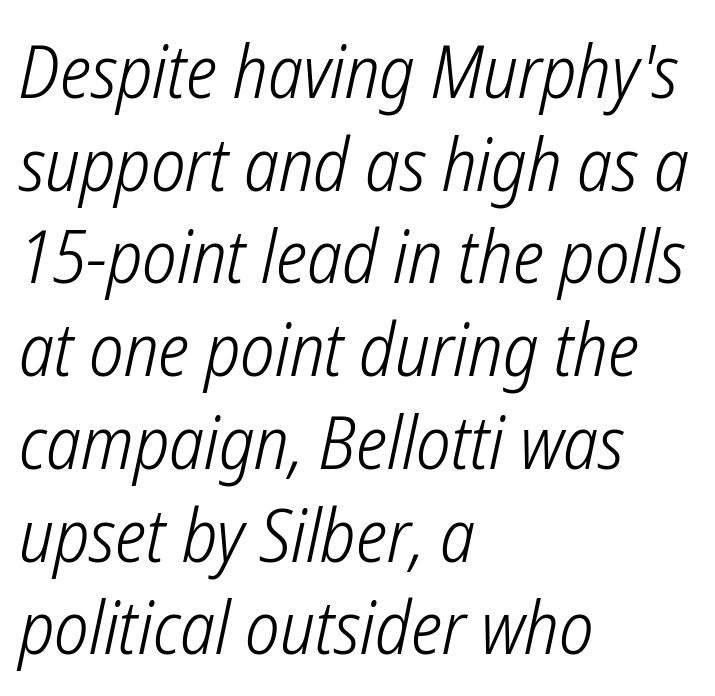
Words float on clear page, feet unadorned. The lines sit at an ordinary, default distance from one another. The weight tops out at a normal text grade. The horizontal fit of the characters is conventional and even. Character widths vary here, with narrow letters taking less room than wide ones.
